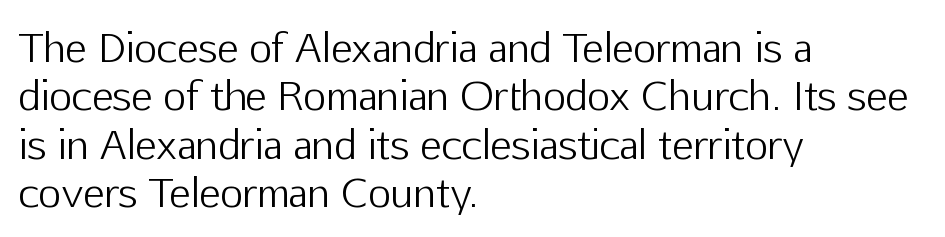
The image shows 40 px light sans-serif type, upright; set left-aligned, line spacing 1.21x, normal letter spacing, not underlined; low stroke contrast and a medium x-height.
